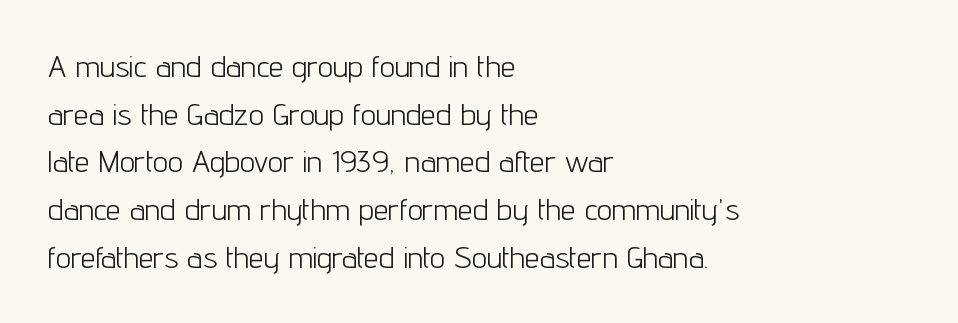
The image shows 30 px light, condensed sans-serif type, upright; set left-aligned, normal line spacing (1.59x), normal letter spacing, not underlined; low stroke contrast and a medium x-height.
